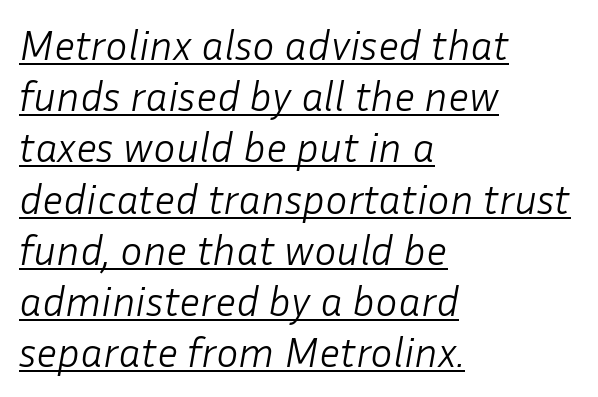
The image shows 42 px light type, italic (leaning right); set left-aligned, line spacing 1.22x, normal letter spacing, underlined; low stroke contrast and a medium x-height.
